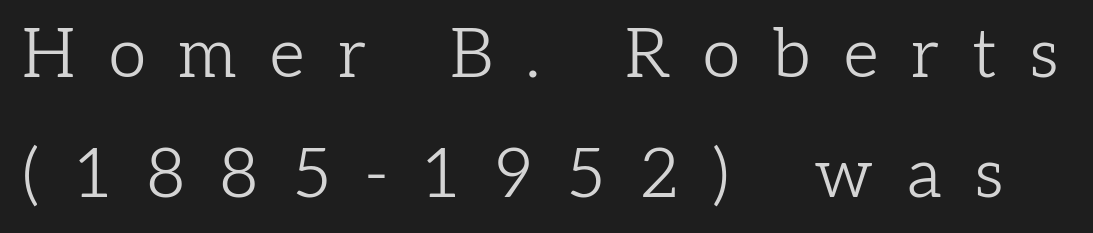
The image shows 68 px light serif type, upright; set line spacing 1.76x, unusually wide letter spacing (+0.49 em), not underlined; low stroke contrast and a medium x-height.
